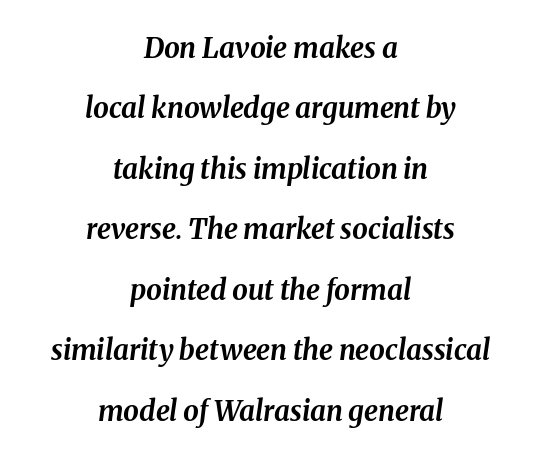
Q: Is the text bold? A: Yes.
Q: Is the text italic (slanted)? A: Yes, it leans right by about 8 degrees.
Q: Is the text underlined? A: No.
Q: How is the paragraph aligned? A: Centered.
Q: Is the spacing between letters normal or unusually wide? A: Normal.
Q: Is the spacing between lines tight, normal or loose? A: Loose.
Q: Width (condensed, normal, or wide)? A: Normal.
Q: Stroke contrast? A: Medium.
Q: x-height? A: Medium.
Q: Monospaced? A: No.
